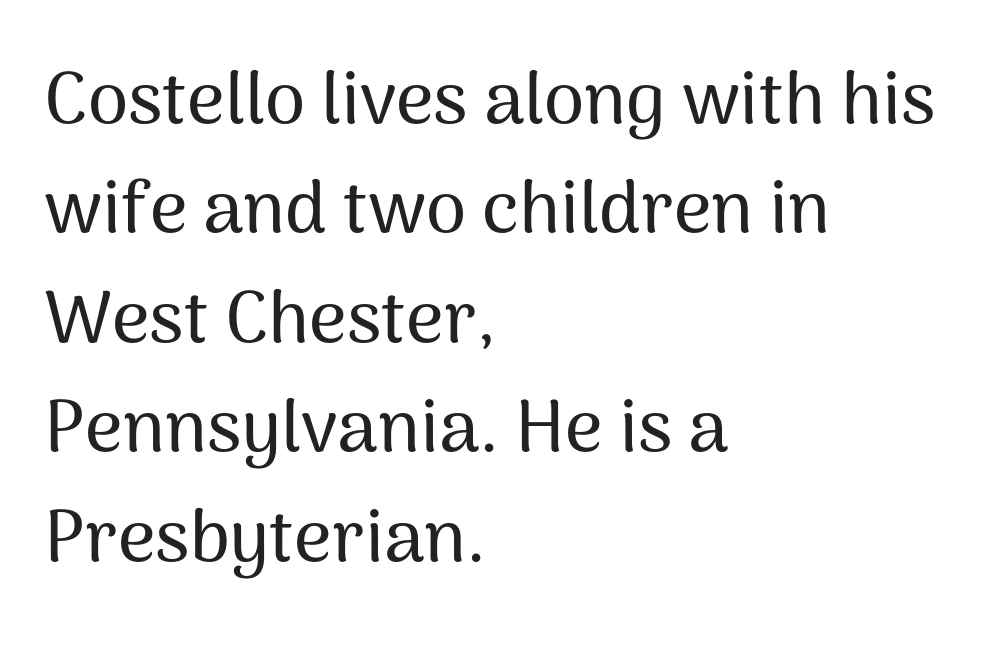
The image shows 73 px sans-serif type, upright; set left-aligned, normal line spacing (1.5x), normal letter spacing, not underlined; medium stroke contrast and a medium x-height.
